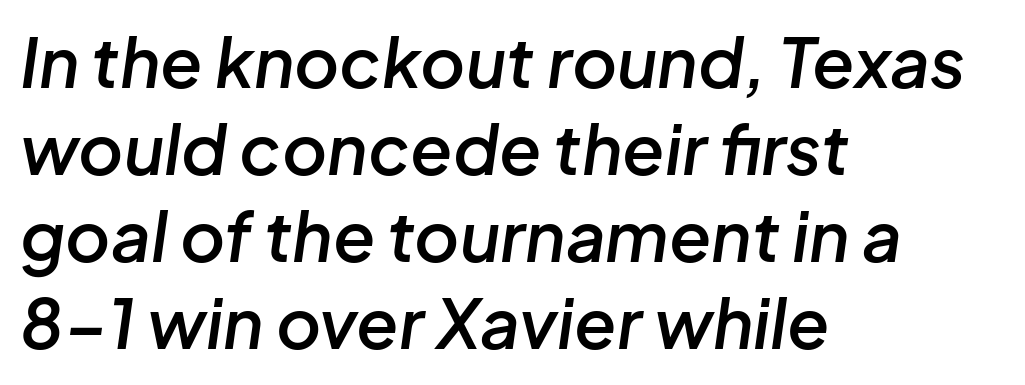
Descenders are the only things crossing below the line. A semibold gives these letters moderate extra thickness, short of bold. The typesetter chose a ragged-right arrangement here. Tall strokes in this sample are angled rather than plumb.
